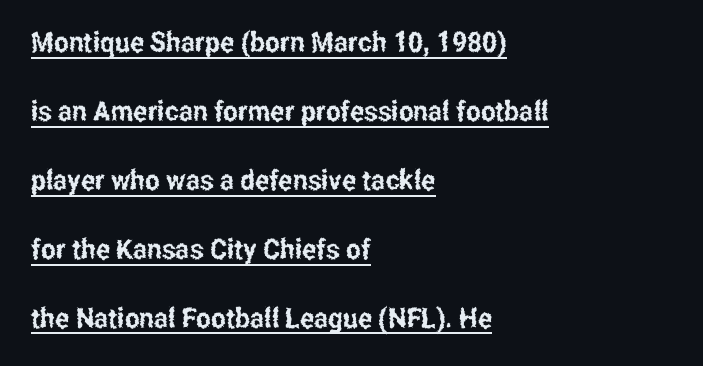
The image shows 28 px condensed sans-serif type, upright; set left-aligned, loose line spacing (2.46x), normal letter spacing, underlined; low stroke contrast and a medium x-height.
